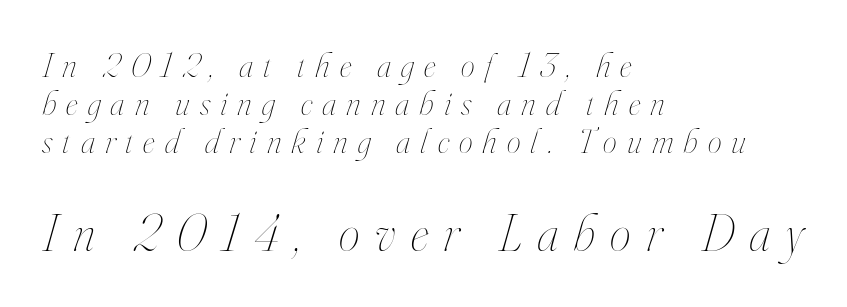
The designer dialed line spacing down below the default. Alignment: flush left. Students, note that the glyphs here are deliberately spaced far apart. This sample uses an oblique cut, with every glyph tilted off the vertical. Is this a fixed-width face? No — the glyphs have proportional, varying widths.
